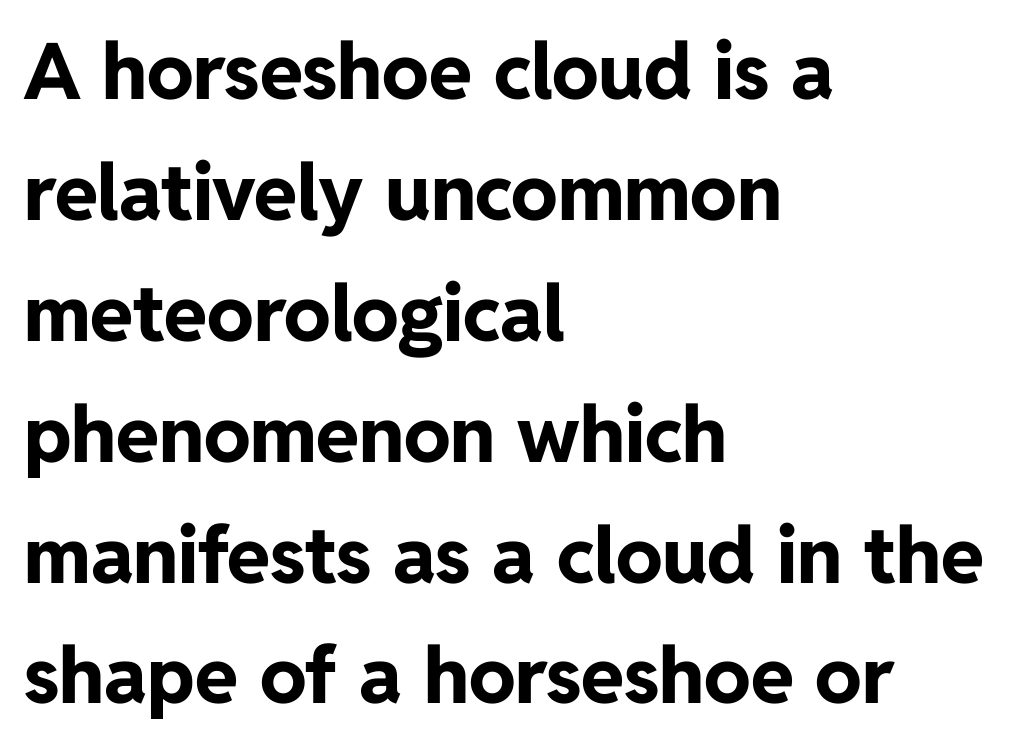
The image shows 78 px bold sans-serif type, upright; set left-aligned, normal line spacing (1.55x), normal letter spacing, not underlined; low stroke contrast and a medium x-height.
